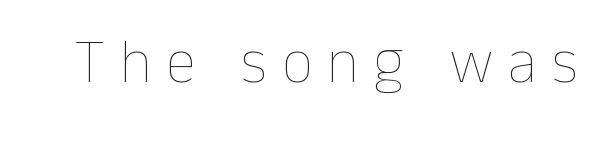
Q: Is the text bold? A: No.
Q: Is the text italic (slanted)? A: No, it is upright.
Q: Is the text underlined? A: No.
Q: Is the spacing between letters normal or unusually wide? A: Unusually wide.
Q: Width (condensed, normal, or wide)? A: Normal.
Q: Stroke contrast? A: Low.
Q: x-height? A: Medium.
Q: Monospaced? A: No.
